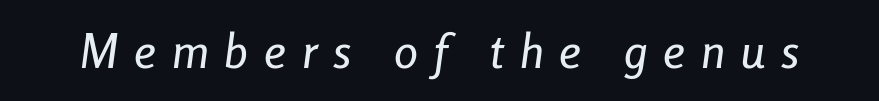
Q: Is the text italic (slanted)? A: Yes, it leans right by about 8 degrees.
Q: Is the text underlined? A: No.
Q: Is the spacing between letters normal or unusually wide? A: Unusually wide.
Q: Width (condensed, normal, or wide)? A: Condensed.
Q: Stroke contrast? A: Low.
Q: x-height? A: Medium.
Q: Monospaced? A: No.
